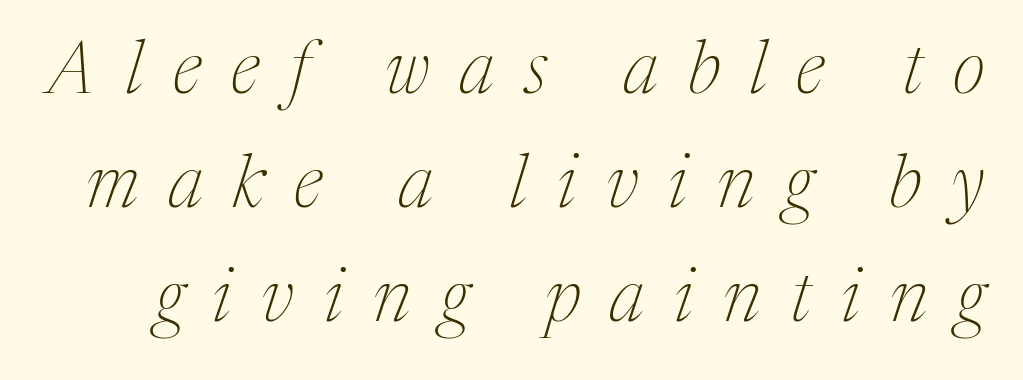
Q: Is the text bold? A: No.
Q: Is the text italic (slanted)? A: Yes, it leans right by about 17 degrees.
Q: Is the typeface a serif or a sans-serif typeface? A: Serif.
Q: Is the text underlined? A: No.
Q: Is the spacing between letters normal or unusually wide? A: Unusually wide.
Q: Is the spacing between lines tight, normal or loose? A: Normal.
Q: Width (condensed, normal, or wide)? A: Normal.
Q: Stroke contrast? A: Medium.
Q: x-height? A: Medium.
Q: Monospaced? A: No.
